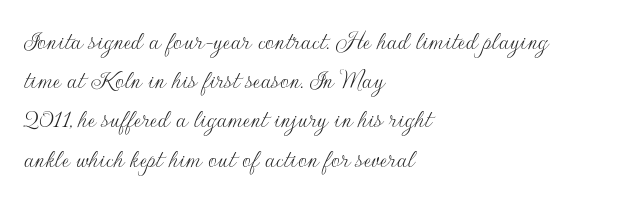
Q: Is the text bold? A: No.
Q: Is the text italic (slanted)? A: Yes.
Q: Is the typeface a serif or a sans-serif typeface? A: Sans-serif.
Q: Is the text underlined? A: No.
Q: How is the paragraph aligned? A: Left-aligned.
Q: Is the spacing between letters normal or unusually wide? A: Normal.
Q: Is the spacing between lines tight, normal or loose? A: Normal.
Q: Width (condensed, normal, or wide)? A: Normal.
Q: Stroke contrast? A: Low.
Q: x-height? A: Small.
Q: Monospaced? A: No.
